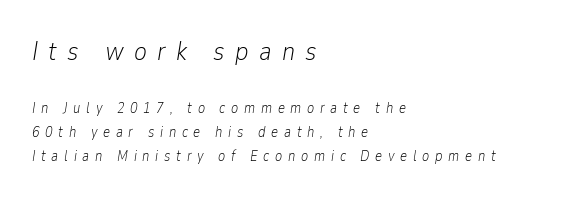
The passage shown is not bold in any degree. These lines were composed using italics. If you squint, the top block still reads clearly — it's the larger of the two. Substantial extra tracking has been applied to these lines.
